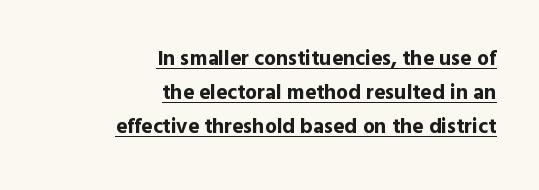
{"italic": "no", "bold": "yes", "underline": "yes", "align": "right", "line_spacing": "normal", "line_spacing_ratio": 1.62, "letter_spacing": "normal", "letter_spacing_em": 0.0, "glyph_px": 21}
